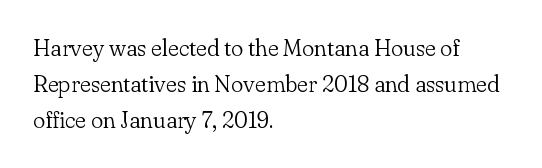
The image shows 23 px text type, upright; set left-aligned, normal line spacing (1.57x), normal letter spacing, not underlined.
